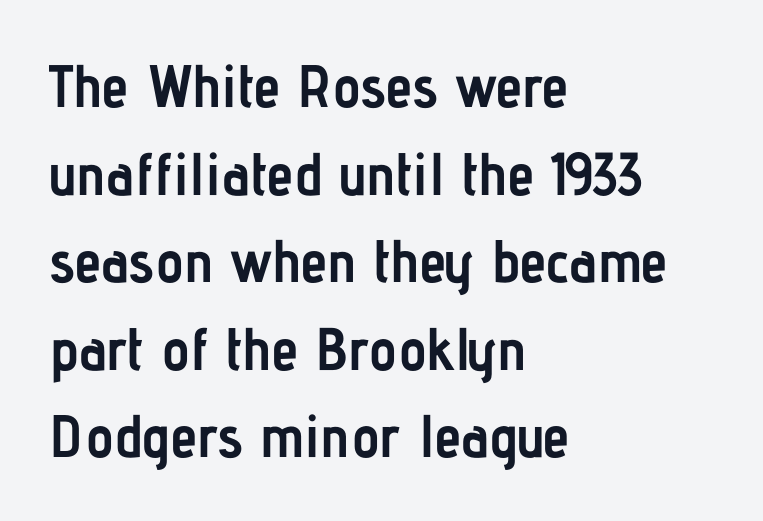
Q: Is the text bold? A: Yes.
Q: Is the text italic (slanted)? A: No, it is upright.
Q: Is the typeface a serif or a sans-serif typeface? A: Sans-serif.
Q: Is the text underlined? A: No.
Q: How is the paragraph aligned? A: Left-aligned.
Q: Is the spacing between letters normal or unusually wide? A: Normal.
Q: Is the spacing between lines tight, normal or loose? A: Normal.
Q: Width (condensed, normal, or wide)? A: Condensed.
Q: Stroke contrast? A: Low.
Q: x-height? A: Medium.
Q: Monospaced? A: No.
